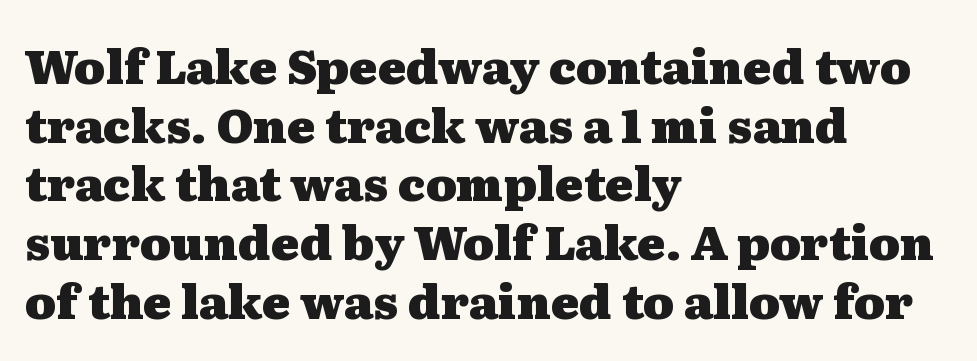
The image shows 47 px heavy, wide serif type, upright; set left-aligned, normal line spacing (1.25x), normal letter spacing, not underlined; medium stroke contrast and a medium x-height.
